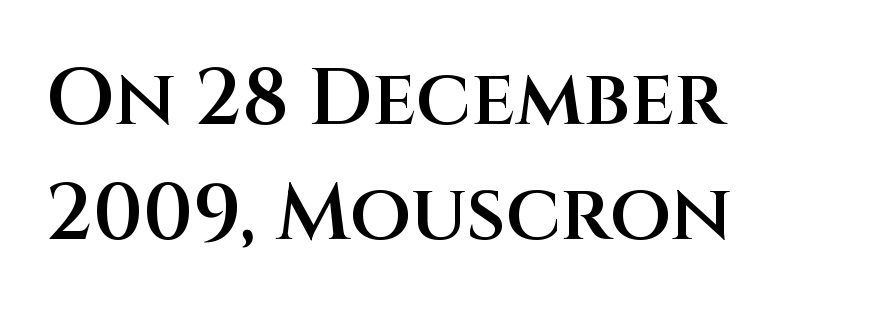
Q: Is the text bold? A: Semi-bold.
Q: Is the text italic (slanted)? A: No, it is upright.
Q: Is the typeface a serif or a sans-serif typeface? A: Sans-serif.
Q: Is the text underlined? A: No.
Q: How is the paragraph aligned? A: Left-aligned.
Q: Is the spacing between letters normal or unusually wide? A: Normal.
Q: Is the spacing between lines tight, normal or loose? A: Normal.
Q: Width (condensed, normal, or wide)? A: Normal.
Q: Stroke contrast? A: Medium.
Q: x-height? A: Large.
Q: Monospaced? A: No.
